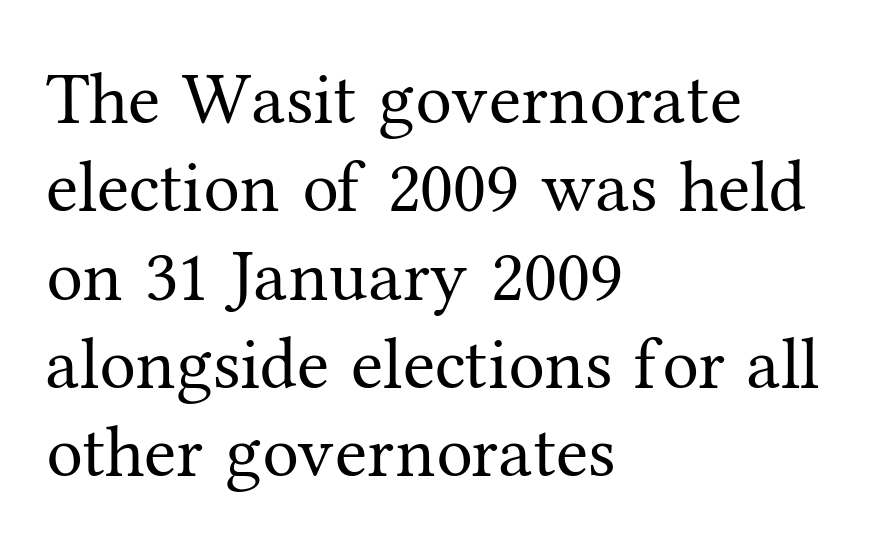
{"serif": "yes", "italic": "no", "bold": "no", "weight": "regular", "width": "normal", "stroke_contrast": "medium", "x_height": "medium", "monospaced": "no", "underline": "no", "align": "left", "line_spacing_ratio": 1.21, "letter_spacing": "normal", "letter_spacing_em": 0.0, "glyph_px": 73}
